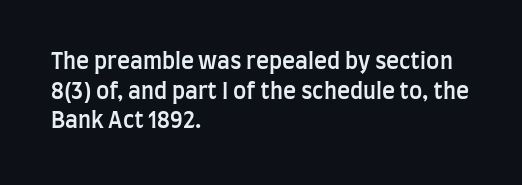
The image shows 22 px text type, upright; set left-aligned, normal line spacing (1.35x), normal letter spacing, not underlined.
